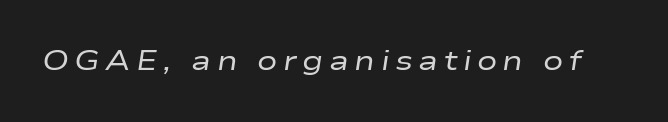
The image shows 27 px text type, italic (leaning right); set unusually wide letter spacing (+0.2 em), not underlined.
